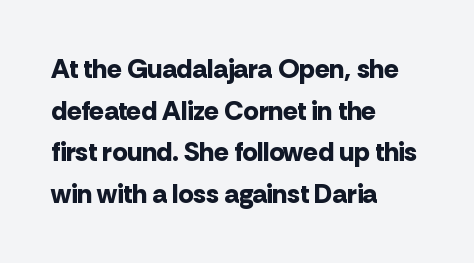
The image shows 27 px bold type, upright; set left-aligned, normal line spacing (1.54x), normal letter spacing, not underlined.
